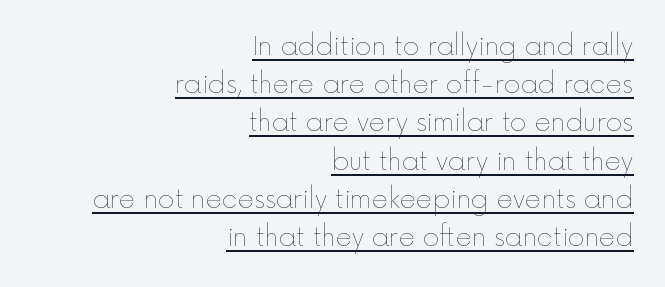
Q: Is the text bold? A: No.
Q: Is the text italic (slanted)? A: No, it is upright.
Q: Is the text underlined? A: Yes.
Q: How is the paragraph aligned? A: Right-aligned.
Q: Is the spacing between letters normal or unusually wide? A: Normal.
Q: Is the spacing between lines tight, normal or loose? A: Normal.
